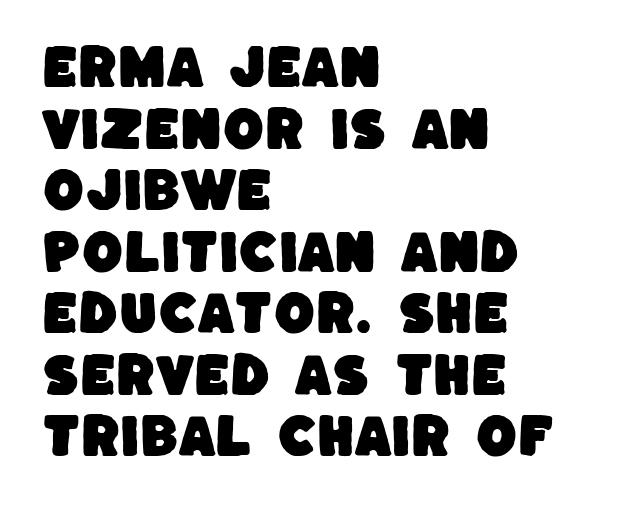
Q: Is the typeface a serif or a sans-serif typeface? A: Sans-serif.
Q: Is the text underlined? A: No.
Q: How is the paragraph aligned? A: Left-aligned.
Q: Is the spacing between letters normal or unusually wide? A: Normal.
Q: Is the spacing between lines tight, normal or loose? A: Normal.
Q: Width (condensed, normal, or wide)? A: Normal.
Q: Stroke contrast? A: Low.
Q: x-height? A: Large.
Q: Monospaced? A: No.
